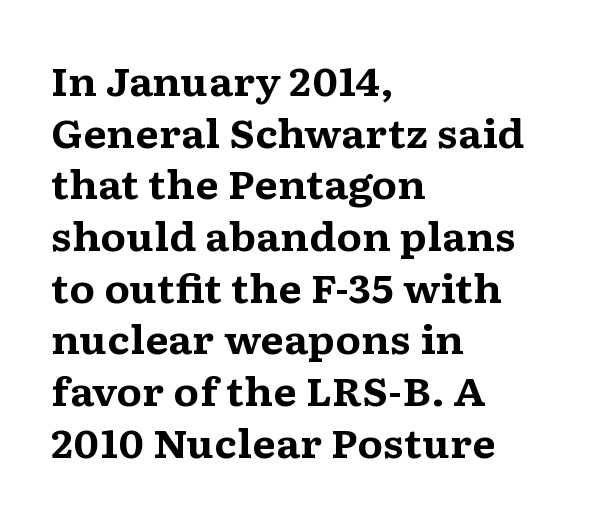
The image shows 38 px bold, wide serif type, upright; set left-aligned, normal line spacing (1.36x), normal letter spacing, not underlined; medium stroke contrast and a medium x-height.
